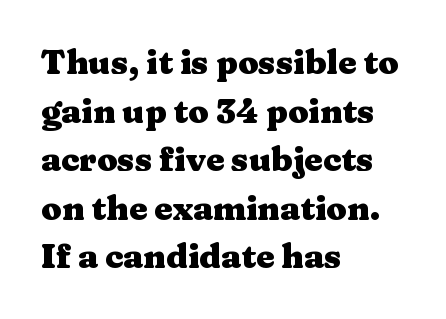
The image shows 33 px heavy, wide serif type, upright; set left-aligned, normal line spacing (1.47x), normal letter spacing, not underlined; medium stroke contrast and a medium x-height.
